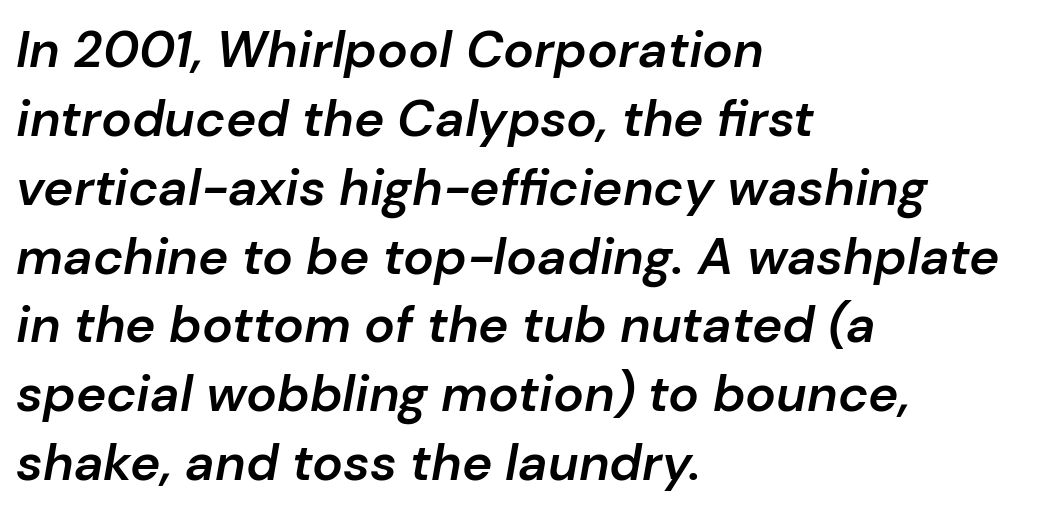
The image shows 51 px semibold type, italic (leaning right); set left-aligned, normal line spacing (1.35x), normal letter spacing, not underlined; low stroke contrast and a medium x-height.
